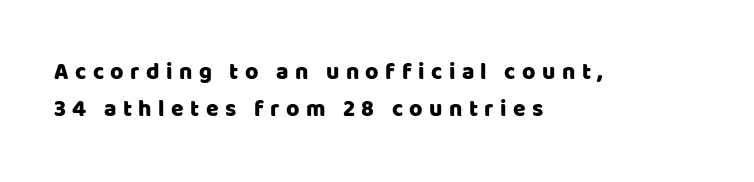
Q: Is the text italic (slanted)? A: No, it is upright.
Q: Is the text underlined? A: No.
Q: How is the paragraph aligned? A: Left-aligned.
Q: Is the spacing between letters normal or unusually wide? A: Unusually wide.
Q: Is the spacing between lines tight, normal or loose? A: Normal.
